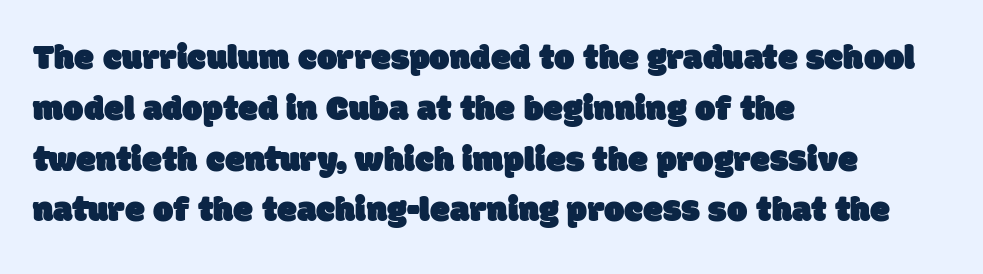
Q: Is the typeface a serif or a sans-serif typeface? A: Sans-serif.
Q: Is the text underlined? A: No.
Q: How is the paragraph aligned? A: Left-aligned.
Q: Is the spacing between letters normal or unusually wide? A: Normal.
Q: Is the spacing between lines tight, normal or loose? A: Normal.
Q: Width (condensed, normal, or wide)? A: Normal.
Q: Stroke contrast? A: Low.
Q: x-height? A: Large.
Q: Monospaced? A: No.
